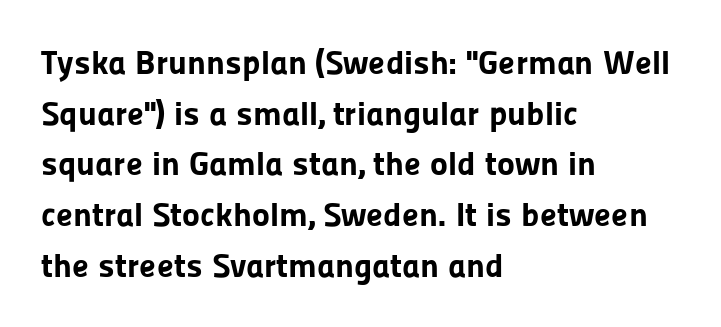
{"serif": "no", "italic": "no", "bold": "yes", "weight": "bold", "width": "normal", "stroke_contrast": "low", "x_height": "medium", "monospaced": "no", "underline": "no", "align": "left", "line_spacing": "normal", "line_spacing_ratio": 1.49, "letter_spacing": "normal", "letter_spacing_em": 0.0, "glyph_px": 34}
